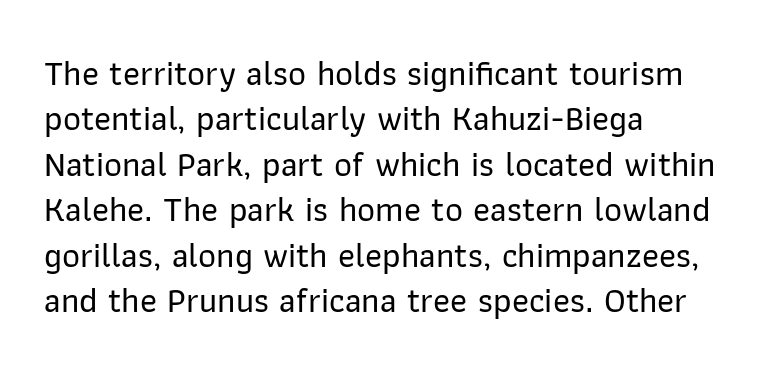
Q: Is the text italic (slanted)? A: No, it is upright.
Q: Is the typeface a serif or a sans-serif typeface? A: Sans-serif.
Q: Is the text underlined? A: No.
Q: How is the paragraph aligned? A: Left-aligned.
Q: Is the spacing between letters normal or unusually wide? A: Normal.
Q: Is the spacing between lines tight, normal or loose? A: Normal.
Q: Width (condensed, normal, or wide)? A: Normal.
Q: Stroke contrast? A: Low.
Q: x-height? A: Medium.
Q: Monospaced? A: No.
